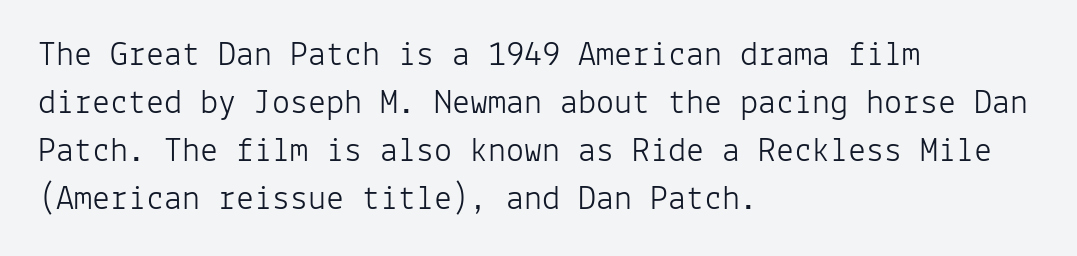
Q: Is the text bold? A: No.
Q: Is the text italic (slanted)? A: No, it is upright.
Q: Is the typeface a serif or a sans-serif typeface? A: Sans-serif.
Q: Is the text underlined? A: No.
Q: How is the paragraph aligned? A: Left-aligned.
Q: Is the spacing between letters normal or unusually wide? A: Normal.
Q: Is the spacing between lines tight, normal or loose? A: Normal.
Q: Width (condensed, normal, or wide)? A: Normal.
Q: Stroke contrast? A: Low.
Q: x-height? A: Medium.
Q: Monospaced? A: Yes.
